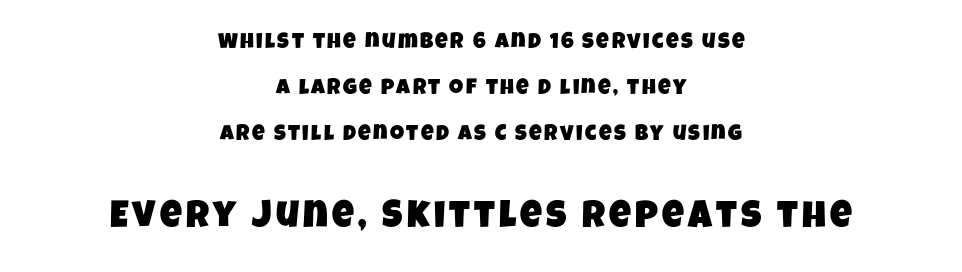
The image shows 38 px condensed sans-serif type; set centered, loose line spacing (2.09x), not underlined; the second (bottom) block is 1.73x larger; low stroke contrast and a large x-height.
